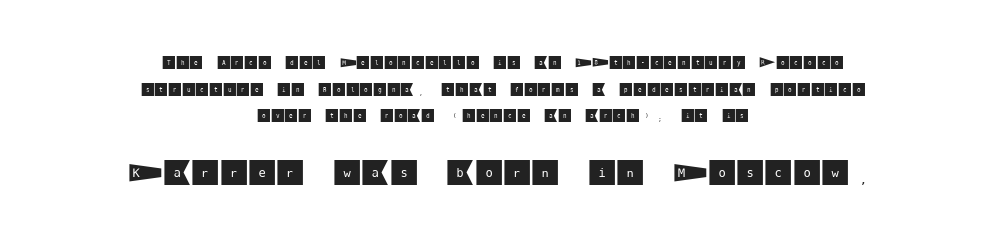
The image shows 29 px sans-serif type, upright; set centered, loose line spacing (1.91x), normal letter spacing, not underlined; the second (bottom) block is 2.07x larger; medium stroke contrast and a large x-height.
